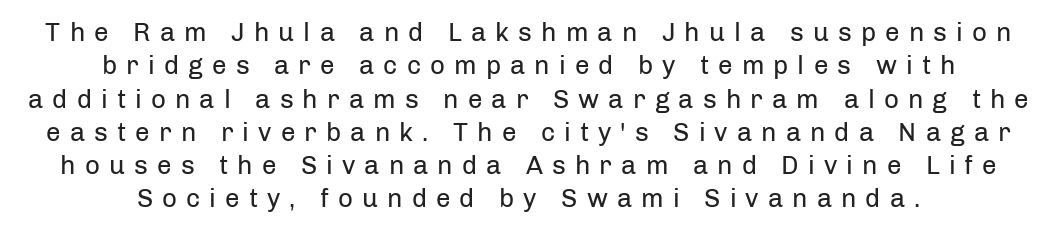
Clear beneath every line of the passage. The typesetting does not lean heavy: it is not bold. The letters are spread apart with noticeably loose tracking. Is there any slant? The stems are plumb. If you measured baseline to baseline, you'd find a middling distance. Visually the block forms a symmetrical silhouette, jagged on both flanks.
